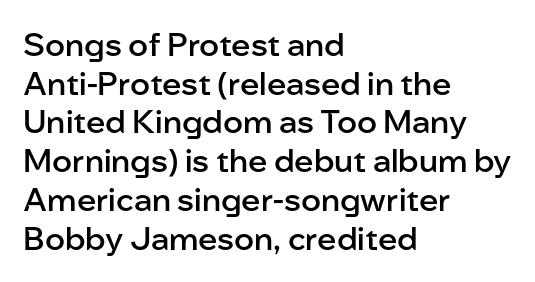
Are there feet on the stems? There aren't — it's a sans. A typesetter would call this proportional, since set widths differ per character. When letters stand straight like this, we call the style roman or upright. Here the glyphs are tracked normally, forming tight word shapes. Slightly chunky letters — semibold, I'd say, not full bold. Compared with a centered layout, this one pins lines to the left instead.
